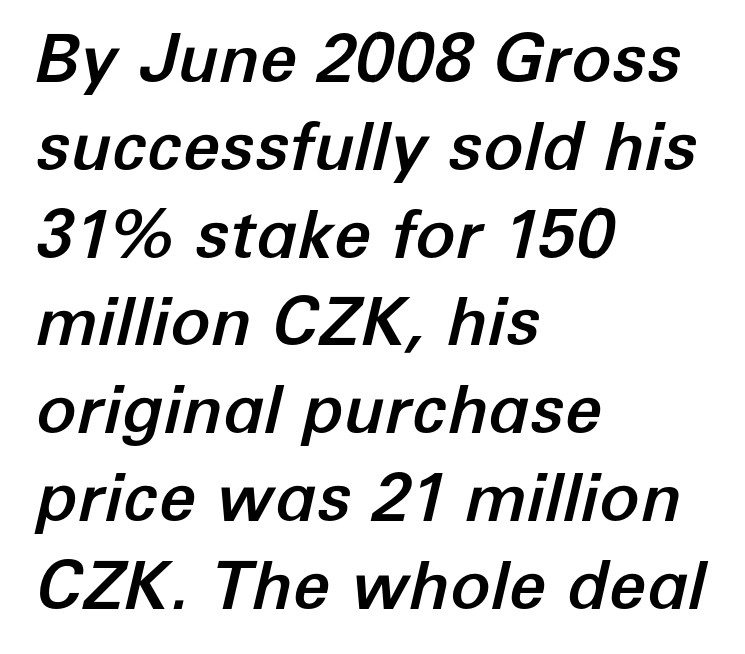
{"italic": "yes", "lean": "right", "slant_degrees": 12, "width": "normal", "stroke_contrast": "low", "x_height": "medium", "monospaced": "no", "underline": "no", "align": "left", "line_spacing": "normal", "line_spacing_ratio": 1.31, "letter_spacing": "normal", "letter_spacing_em": 0.0, "glyph_px": 67}
